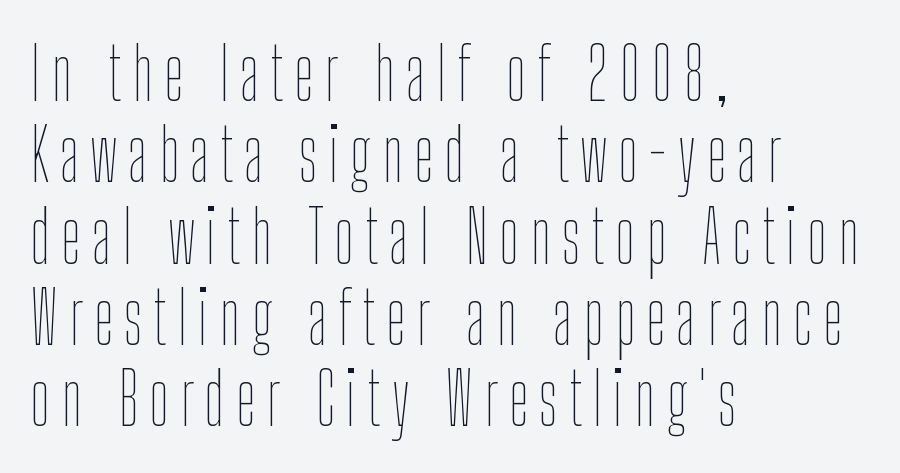
{"italic": "no", "bold": "no", "weight": "thin", "width": "condensed", "stroke_contrast": "low", "x_height": "medium", "monospaced": "no", "underline": "no", "align": "left", "line_spacing": "tight", "line_spacing_ratio": 1.13, "glyph_px": 72}
